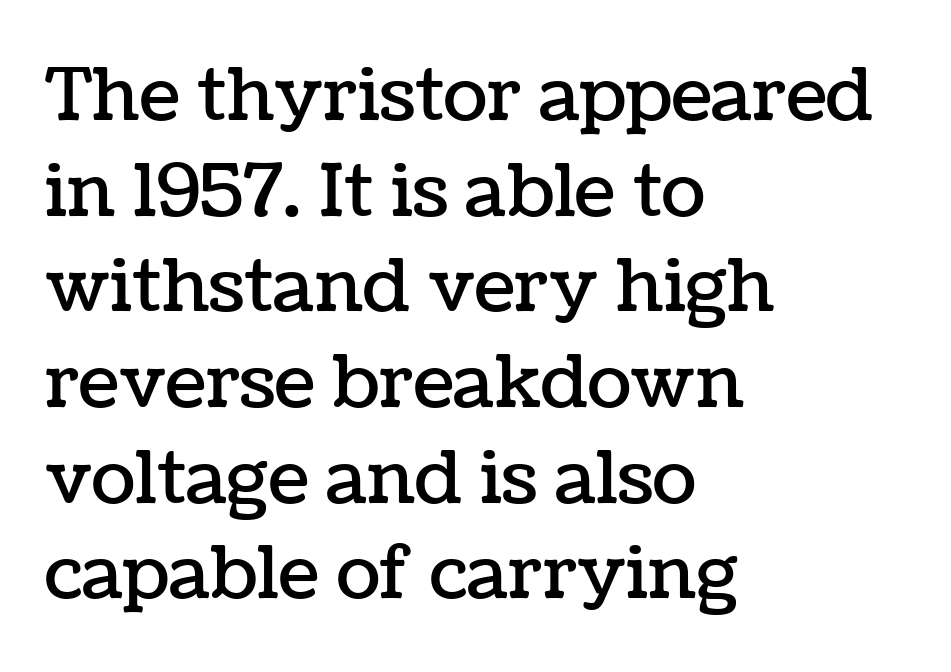
{"italic": "no", "width": "normal", "stroke_contrast": "low", "x_height": "medium", "monospaced": "no", "underline": "no", "align": "left", "line_spacing": "normal", "line_spacing_ratio": 1.31, "letter_spacing": "normal", "letter_spacing_em": 0.0, "glyph_px": 73}
